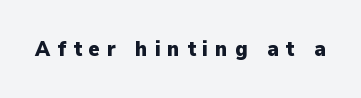
Q: Is the text bold? A: Yes.
Q: Is the text italic (slanted)? A: No, it is upright.
Q: Is the text underlined? A: No.
Q: Is the spacing between letters normal or unusually wide? A: Unusually wide.
